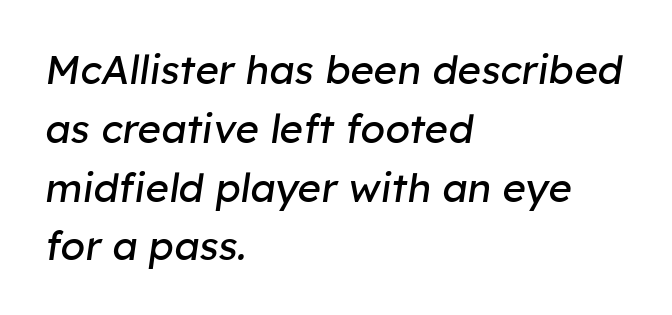
{"italic": "yes", "lean": "right", "slant_degrees": 8, "bold": "no", "weight": "regular", "width": "normal", "stroke_contrast": "low", "x_height": "medium", "monospaced": "no", "underline": "no", "align": "left", "line_spacing": "normal", "line_spacing_ratio": 1.47, "letter_spacing": "normal", "letter_spacing_em": 0.0, "glyph_px": 40}
